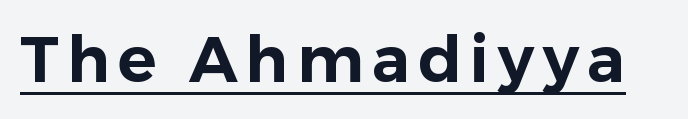
Q: Is the text italic (slanted)? A: No, it is upright.
Q: Is the typeface a serif or a sans-serif typeface? A: Sans-serif.
Q: Is the text underlined? A: Yes.
Q: Width (condensed, normal, or wide)? A: Normal.
Q: Stroke contrast? A: Low.
Q: x-height? A: Medium.
Q: Monospaced? A: No.
